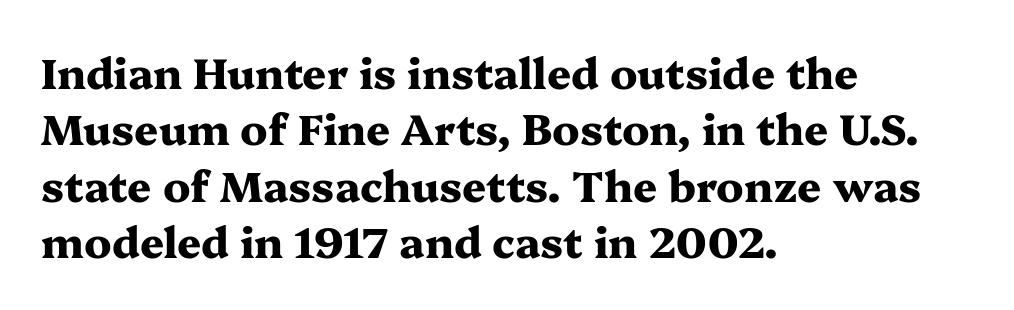
The image shows 42 px heavy, wide serif type, upright; set left-aligned, normal line spacing (1.34x), normal letter spacing, not underlined; medium stroke contrast and a medium x-height.
